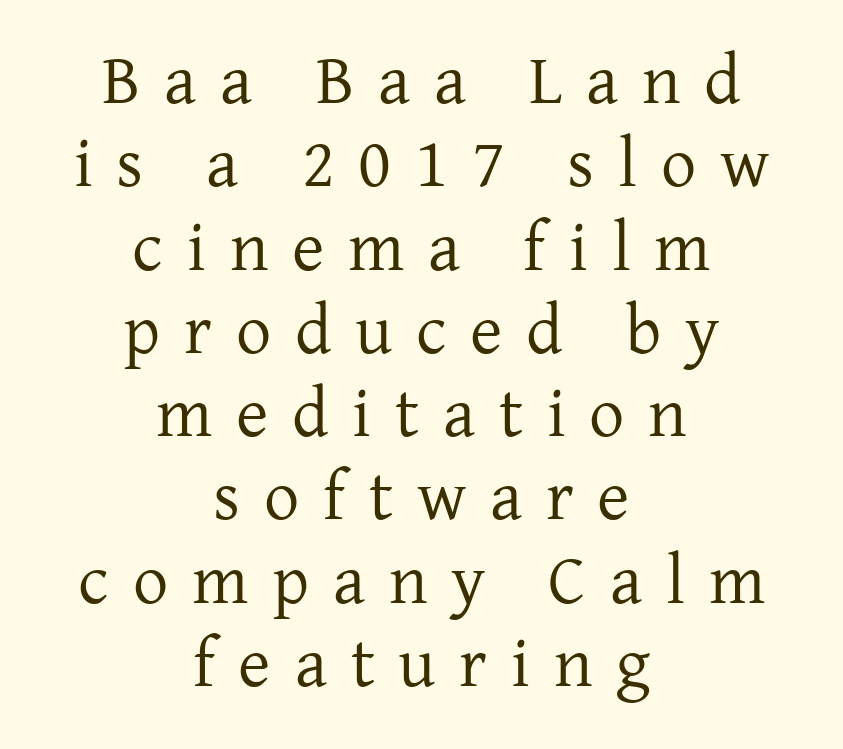
Descender tails drop into unmarked territory. One-word summary of the alignment: center. Note the varied advance widths — an 'i' is clearly narrower than an 'm'. The type sits square on the baseline with zero lean. What stands out about the letter spacing? Its width — letters are far apart.
